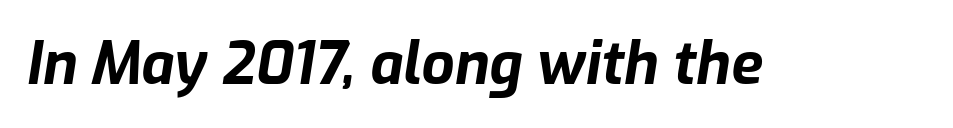
{"italic": "yes", "lean": "right", "slant_degrees": 9, "bold": "yes", "weight": "bold", "width": "normal", "stroke_contrast": "low", "x_height": "medium", "monospaced": "no", "underline": "no", "letter_spacing": "normal", "letter_spacing_em": 0.0, "glyph_px": 58}
